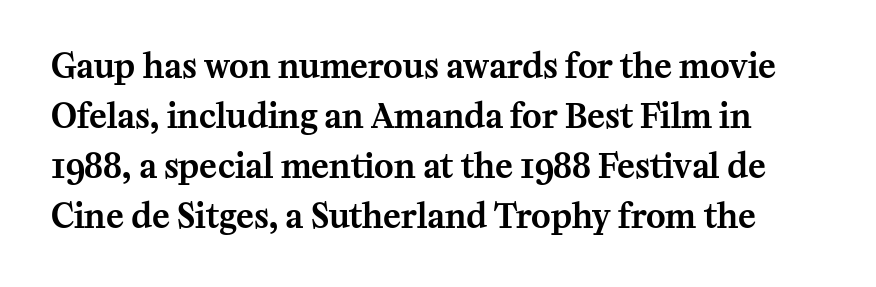
{"serif": "yes", "italic": "no", "width": "normal", "stroke_contrast": "medium", "x_height": "medium", "monospaced": "no", "underline": "no", "line_spacing": "normal", "line_spacing_ratio": 1.52, "letter_spacing": "normal", "letter_spacing_em": 0.0, "glyph_px": 33}
